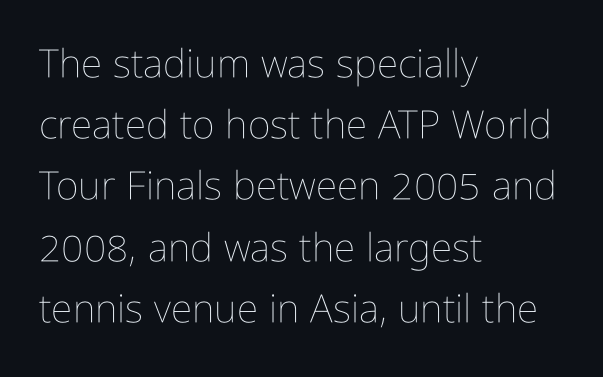
The image shows 39 px thin, condensed type, upright; set left-aligned, normal line spacing (1.57x), normal letter spacing, not underlined; low stroke contrast and a medium x-height.
